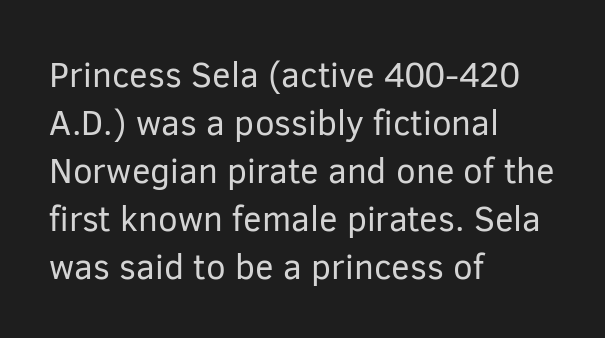
Q: Is the text bold? A: No.
Q: Is the text italic (slanted)? A: No, it is upright.
Q: Is the typeface a serif or a sans-serif typeface? A: Sans-serif.
Q: Is the text underlined? A: No.
Q: How is the paragraph aligned? A: Left-aligned.
Q: Is the spacing between letters normal or unusually wide? A: Normal.
Q: Is the spacing between lines tight, normal or loose? A: Normal.
Q: Width (condensed, normal, or wide)? A: Normal.
Q: Stroke contrast? A: Low.
Q: x-height? A: Medium.
Q: Monospaced? A: No.
